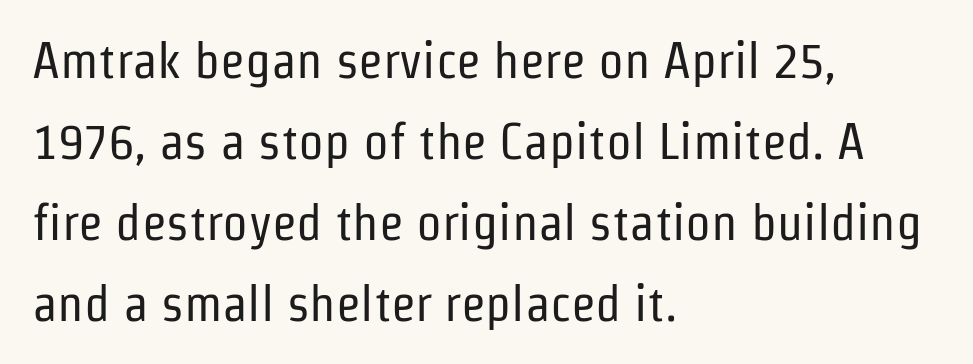
The face used here is rendered with its standard letterfit. Horizontal alignment here is leftward, the default for most running prose. The lines sit at an ordinary, default distance from one another. No heavy texture on the line: the type isn't bold. A bare baseline throughout the passage. The font family rendered here belongs to the sans-serif group.
